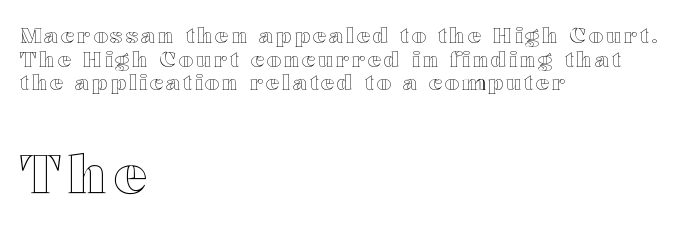
{"italic": "no", "width": "wide", "x_height": "medium", "monospaced": "no", "underline": "no", "align": "left", "line_spacing": "tight", "line_spacing_ratio": 1.07, "larger_block": "second", "size_ratio": 2.5, "glyph_px": 55}
